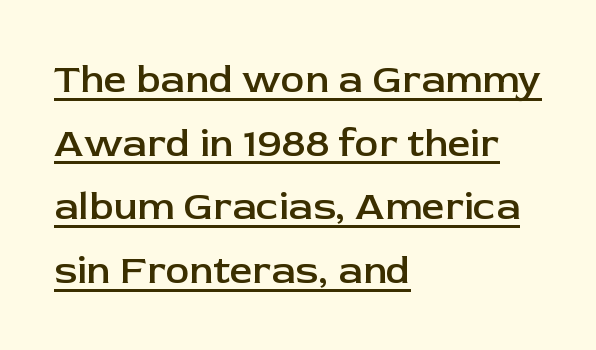
The image shows 40 px semibold sans-serif type, upright; set left-aligned, normal line spacing (1.59x), normal letter spacing, underlined; low stroke contrast and a medium x-height.
